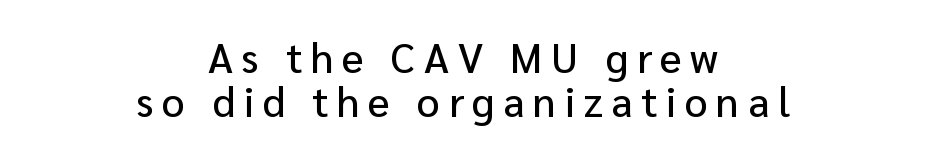
Q: Is the text italic (slanted)? A: No, it is upright.
Q: Is the typeface a serif or a sans-serif typeface? A: Sans-serif.
Q: Is the text underlined? A: No.
Q: How is the paragraph aligned? A: Centered.
Q: Is the spacing between letters normal or unusually wide? A: Unusually wide.
Q: Is the spacing between lines tight, normal or loose? A: Tight.
Q: Width (condensed, normal, or wide)? A: Normal.
Q: Stroke contrast? A: Low.
Q: x-height? A: Medium.
Q: Monospaced? A: No.
